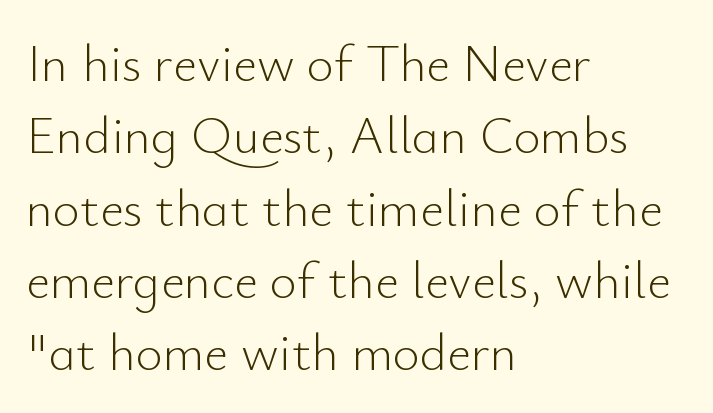
{"serif": "no", "italic": "no", "bold": "no", "weight": "light", "width": "normal", "stroke_contrast": "low", "x_height": "small", "monospaced": "no", "underline": "no", "align": "left", "line_spacing": "normal", "line_spacing_ratio": 1.39, "letter_spacing": "normal", "letter_spacing_em": 0.0, "glyph_px": 52}
